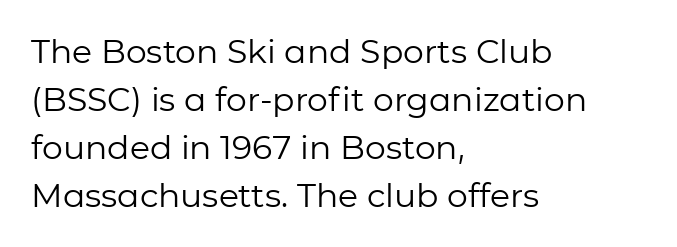
Q: Is the text bold? A: No.
Q: Is the text italic (slanted)? A: No, it is upright.
Q: Is the typeface a serif or a sans-serif typeface? A: Sans-serif.
Q: Is the text underlined? A: No.
Q: How is the paragraph aligned? A: Left-aligned.
Q: Is the spacing between letters normal or unusually wide? A: Normal.
Q: Is the spacing between lines tight, normal or loose? A: Normal.
Q: Width (condensed, normal, or wide)? A: Normal.
Q: Stroke contrast? A: Low.
Q: x-height? A: Medium.
Q: Monospaced? A: No.
